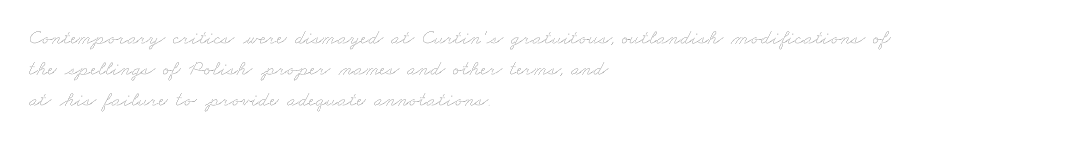
The image shows 21 px text type; set left-aligned, normal line spacing (1.48x), normal letter spacing, not underlined.
